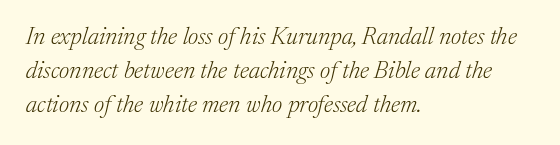
Q: Is the text bold? A: No.
Q: Is the text italic (slanted)? A: Yes, it leans right by about 17 degrees.
Q: Is the text underlined? A: No.
Q: How is the paragraph aligned? A: Left-aligned.
Q: Is the spacing between letters normal or unusually wide? A: Normal.
Q: Is the spacing between lines tight, normal or loose? A: Normal.
